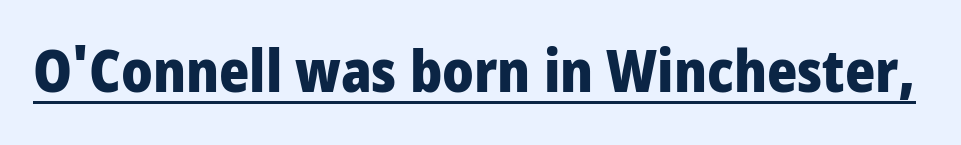
The image shows 58 px heavy, condensed sans-serif type, upright; set normal letter spacing, underlined; low stroke contrast and a large x-height.
